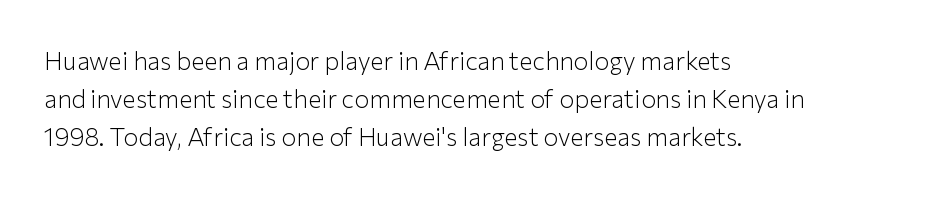
The image shows 25 px text type, upright; set left-aligned, normal line spacing (1.53x), normal letter spacing, not underlined.
